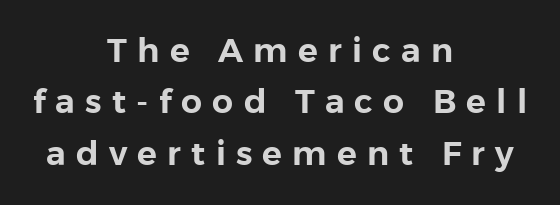
The image shows 33 px sans-serif type, upright; set centered, normal line spacing (1.56x), unusually wide letter spacing (+0.31 em), not underlined; low stroke contrast and a medium x-height.
